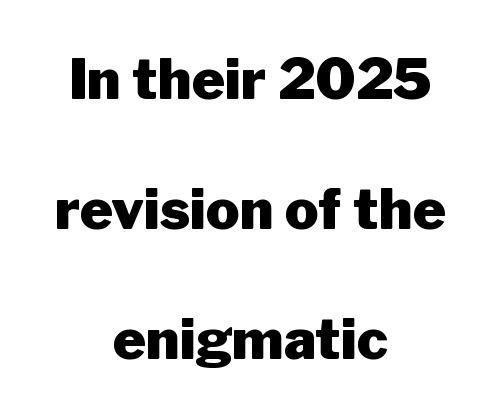
Q: Is the text bold? A: Yes.
Q: Is the text italic (slanted)? A: No, it is upright.
Q: Is the typeface a serif or a sans-serif typeface? A: Sans-serif.
Q: Is the text underlined? A: No.
Q: How is the paragraph aligned? A: Centered.
Q: Is the spacing between letters normal or unusually wide? A: Normal.
Q: Is the spacing between lines tight, normal or loose? A: Loose.
Q: Width (condensed, normal, or wide)? A: Normal.
Q: Stroke contrast? A: Low.
Q: x-height? A: Medium.
Q: Monospaced? A: No.
